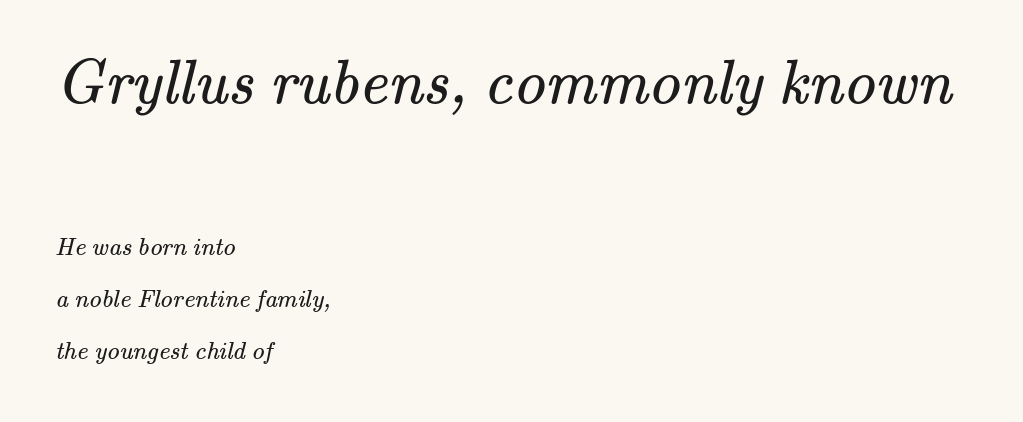
The image shows 63 px regular-weight serif type; set left-aligned, loose line spacing (2.08x), normal letter spacing, not underlined; the first (top) block is 2.52x larger; medium stroke contrast and a small x-height.
